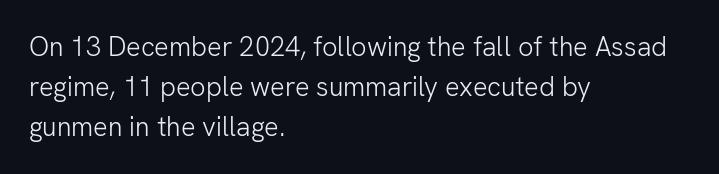
{"italic": "no", "bold": "no", "underline": "no", "align": "left", "line_spacing": "normal", "line_spacing_ratio": 1.48, "letter_spacing": "normal", "letter_spacing_em": 0.0, "glyph_px": 27}
